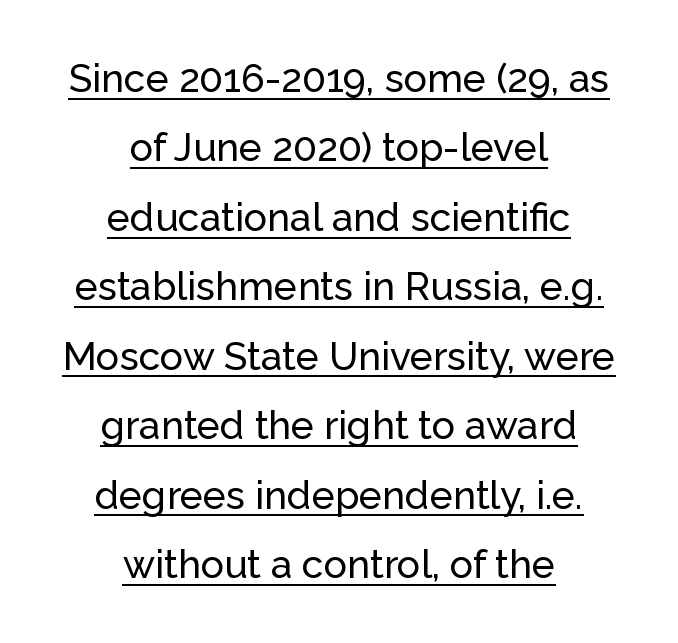
{"serif": "no", "italic": "no", "width": "normal", "stroke_contrast": "low", "x_height": "medium", "monospaced": "no", "underline": "yes", "align": "center", "line_spacing_ratio": 1.78, "letter_spacing": "normal", "letter_spacing_em": 0.0, "glyph_px": 39}
